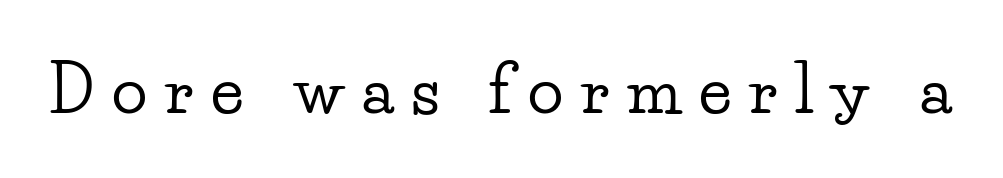
Clear beneath every line of the passage. Italic? Not at all — the glyphs are vertical. Is this a fixed-width face? No — the glyphs have proportional, varying widths. Glyph-to-glyph distance is far greater than everyday printed text.
